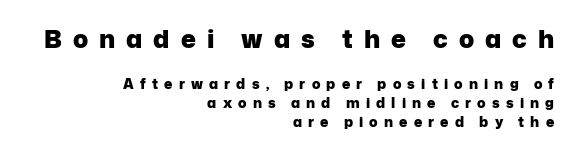
Q: Is the text bold? A: Yes.
Q: Is the text italic (slanted)? A: No, it is upright.
Q: Is the text underlined? A: No.
Q: How is the paragraph aligned? A: Right-aligned.
Q: Is the spacing between letters normal or unusually wide? A: Unusually wide.
Q: Is the spacing between lines tight, normal or loose? A: Normal.
Q: Which block of text is set in a larger size, the first (top) or the second (bottom)? A: The first (top) one.
